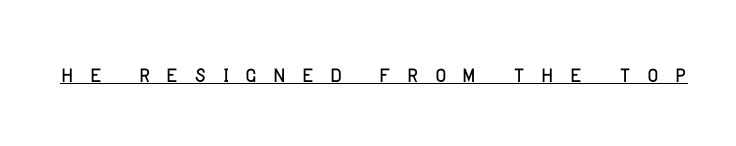
This sample carries an underscore along the baseline area. This is not heavy type; no bold has been used. This sample uses expanded letter spacing, leaving extra air between glyphs. Looks like regular typesetting: each glyph gets only the width it needs. The typeface chosen for these lines omits serifs. Style check: upright.
